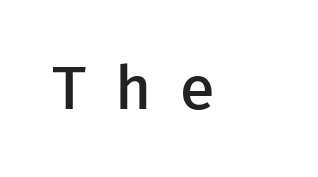
{"serif": "no", "italic": "no", "bold": "semi", "weight": "semibold", "width": "normal", "stroke_contrast": "low", "x_height": "medium", "underline": "no", "letter_spacing": "wide", "letter_spacing_em": 0.45, "glyph_px": 61}
